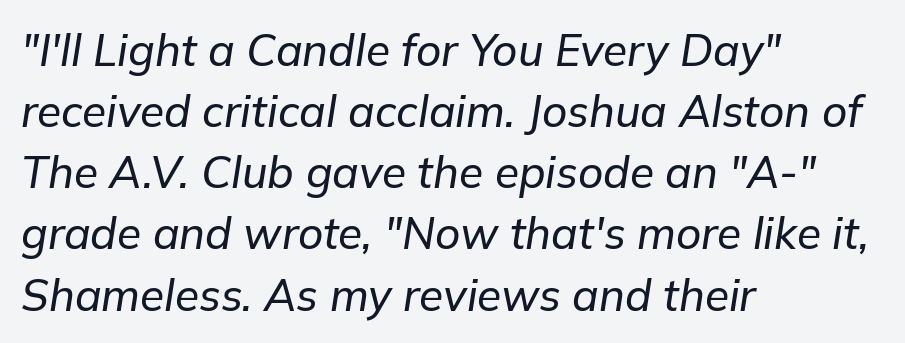
{"italic": "yes", "lean": "right", "slant_degrees": 9, "width": "normal", "stroke_contrast": "low", "x_height": "medium", "monospaced": "no", "underline": "no", "align": "left", "line_spacing": "normal", "line_spacing_ratio": 1.39, "letter_spacing": "normal", "letter_spacing_em": 0.0, "glyph_px": 44}
